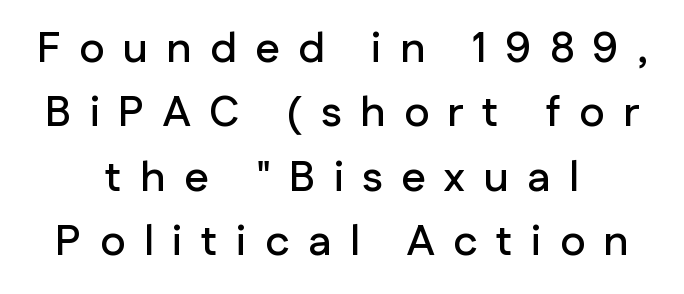
{"serif": "no", "italic": "no", "width": "normal", "stroke_contrast": "low", "x_height": "medium", "monospaced": "no", "underline": "no", "align": "center", "line_spacing": "normal", "line_spacing_ratio": 1.5, "letter_spacing": "wide", "letter_spacing_em": 0.43, "glyph_px": 43}
